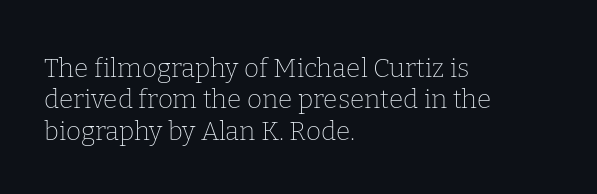
The image shows 26 px text type, upright; set left-aligned, line spacing 1.21x, normal letter spacing, not underlined.
